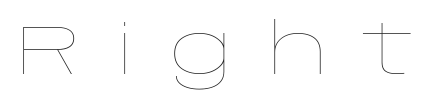
Q: Is the text bold? A: No.
Q: Is the text italic (slanted)? A: No, it is upright.
Q: Is the text underlined? A: No.
Q: Is the spacing between letters normal or unusually wide? A: Unusually wide.
Q: Width (condensed, normal, or wide)? A: Wide.
Q: Stroke contrast? A: Low.
Q: x-height? A: Large.
Q: Monospaced? A: No.
